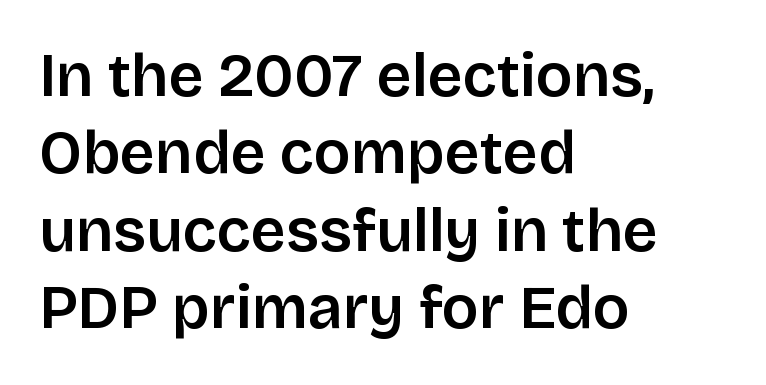
{"serif": "no", "italic": "no", "width": "normal", "stroke_contrast": "low", "x_height": "large", "monospaced": "no", "underline": "no", "align": "left", "line_spacing": "normal", "line_spacing_ratio": 1.27, "letter_spacing": "normal", "letter_spacing_em": 0.0, "glyph_px": 61}
